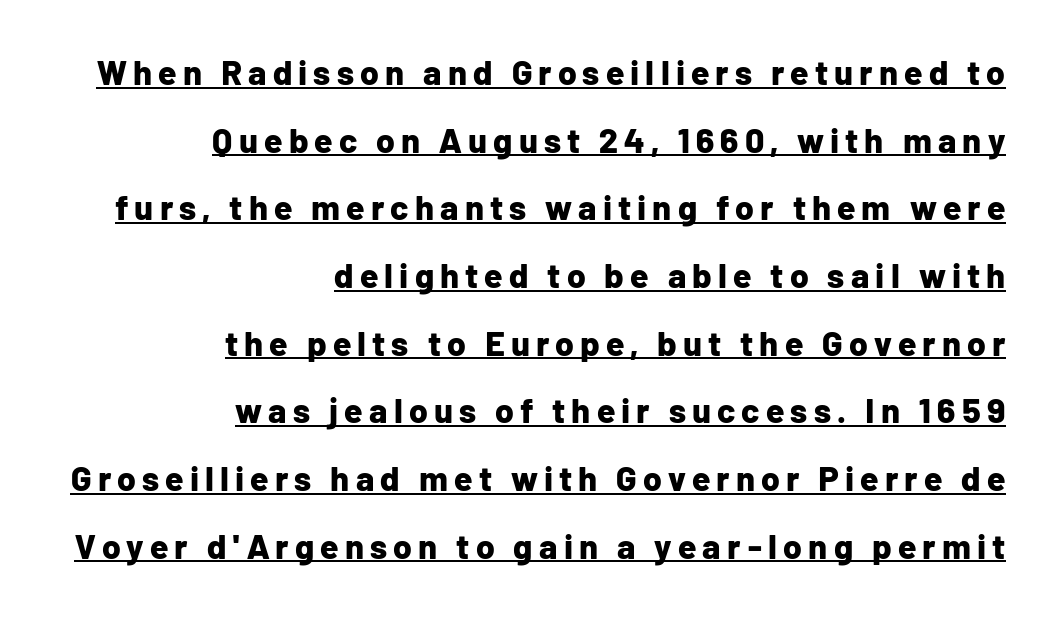
Q: Is the text bold? A: Yes.
Q: Is the text italic (slanted)? A: No, it is upright.
Q: Is the typeface a serif or a sans-serif typeface? A: Sans-serif.
Q: Is the text underlined? A: Yes.
Q: How is the paragraph aligned? A: Right-aligned.
Q: Is the spacing between lines tight, normal or loose? A: Loose.
Q: Width (condensed, normal, or wide)? A: Normal.
Q: Stroke contrast? A: Low.
Q: x-height? A: Medium.
Q: Monospaced? A: No.
